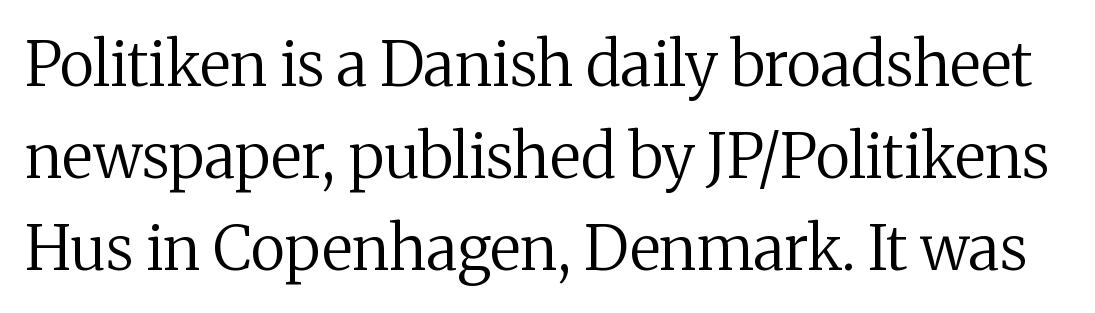
The image shows 61 px regular-weight serif type, upright; set normal line spacing (1.51x), normal letter spacing, not underlined; medium stroke contrast and a medium x-height.
